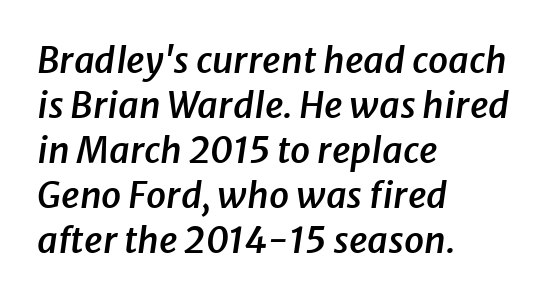
Q: Is the text bold? A: Semi-bold.
Q: Is the text italic (slanted)? A: Yes, it leans right by about 8 degrees.
Q: Is the text underlined? A: No.
Q: How is the paragraph aligned? A: Left-aligned.
Q: Is the spacing between letters normal or unusually wide? A: Normal.
Q: Is the spacing between lines tight, normal or loose? A: Normal.
Q: Width (condensed, normal, or wide)? A: Normal.
Q: Stroke contrast? A: Low.
Q: x-height? A: Medium.
Q: Monospaced? A: No.
